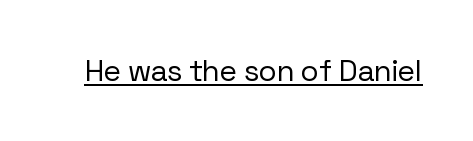
Q: Is the text bold? A: No.
Q: Is the text italic (slanted)? A: No, it is upright.
Q: Is the typeface a serif or a sans-serif typeface? A: Sans-serif.
Q: Is the text underlined? A: Yes.
Q: Is the spacing between letters normal or unusually wide? A: Normal.
Q: Width (condensed, normal, or wide)? A: Normal.
Q: Stroke contrast? A: Low.
Q: x-height? A: Medium.
Q: Monospaced? A: No.
